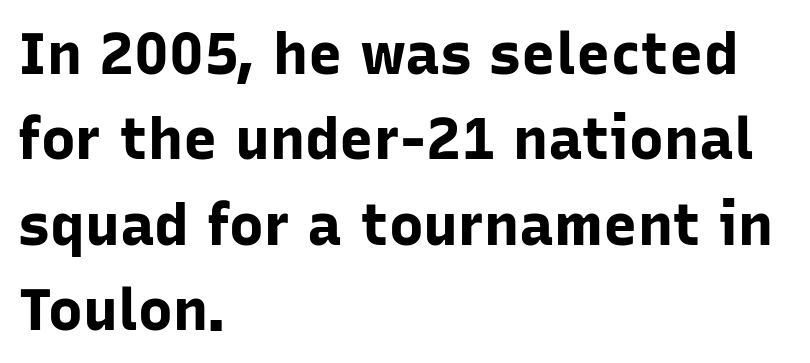
{"serif": "no", "italic": "no", "bold": "yes", "weight": "bold", "width": "normal", "stroke_contrast": "low", "x_height": "medium", "monospaced": "no", "underline": "no", "align": "left", "line_spacing": "normal", "line_spacing_ratio": 1.47, "letter_spacing": "normal", "letter_spacing_em": 0.0, "glyph_px": 58}
